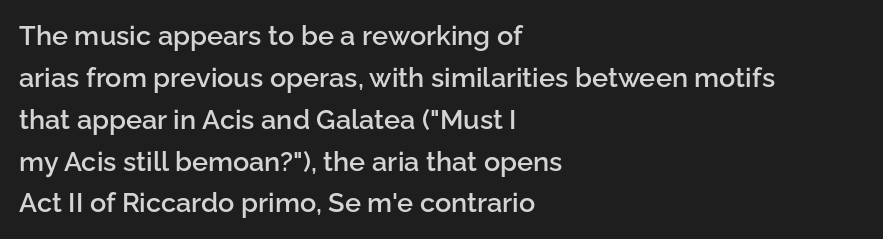
{"italic": "no", "bold": "semi", "underline": "no", "align": "left", "line_spacing": "normal", "line_spacing_ratio": 1.55, "letter_spacing": "normal", "letter_spacing_em": 0.0, "glyph_px": 27}
